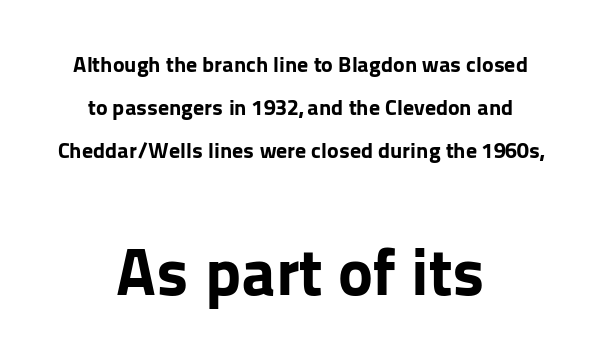
{"serif": "no", "italic": "no", "bold": "yes", "weight": "bold", "width": "normal", "stroke_contrast": "low", "x_height": "medium", "monospaced": "no", "underline": "no", "align": "center", "line_spacing": "loose", "line_spacing_ratio": 1.95, "letter_spacing": "normal", "letter_spacing_em": 0.0, "larger_block": "second", "size_ratio": 3.0, "glyph_px": 66}
